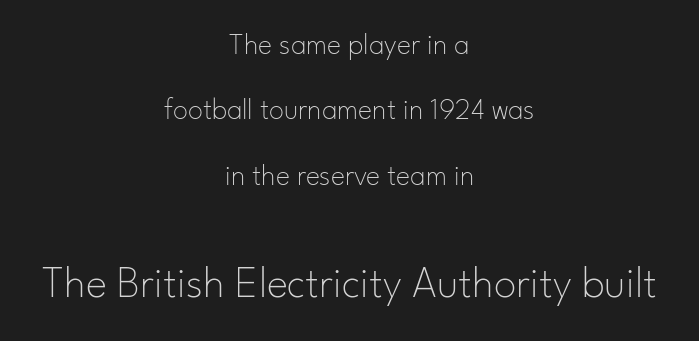
The image shows 45 px thin sans-serif type, upright; set centered, loose line spacing (2.18x), normal letter spacing, not underlined; the second (bottom) block is 1.5x larger; low stroke contrast and a small x-height.
